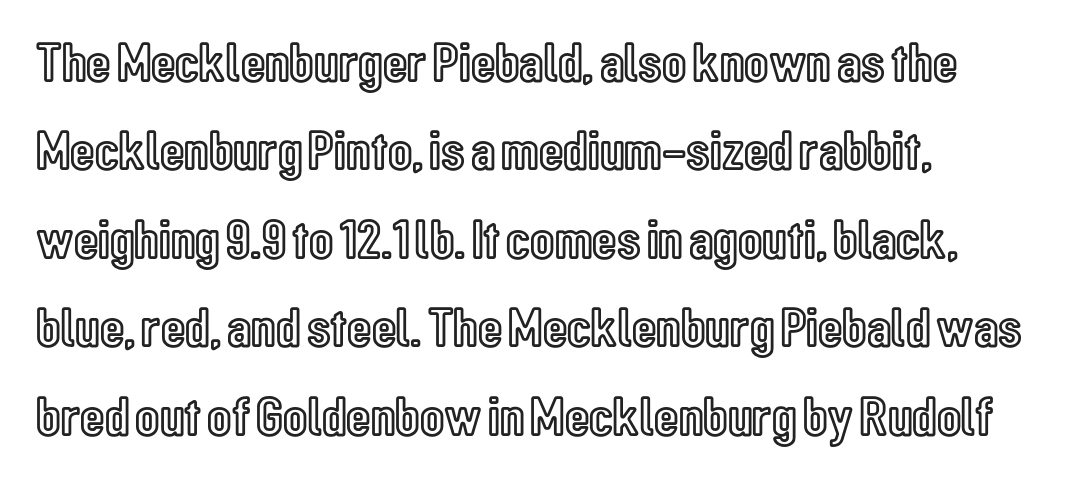
The image shows 56 px condensed type, upright; set left-aligned, normal line spacing (1.58x), normal letter spacing, not underlined; a medium x-height.
